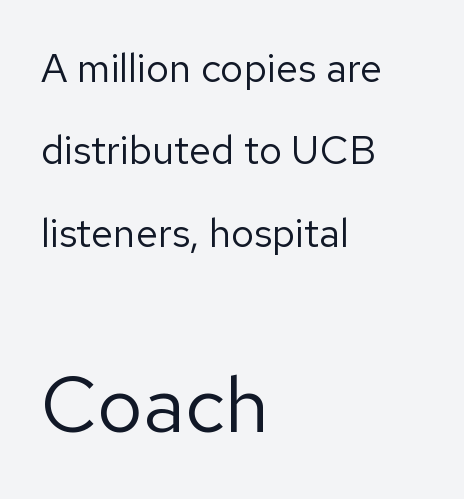
{"serif": "no", "italic": "no", "bold": "no", "weight": "regular", "width": "normal", "stroke_contrast": "low", "x_height": "medium", "monospaced": "no", "underline": "no", "align": "left", "line_spacing": "loose", "line_spacing_ratio": 2.06, "letter_spacing": "normal", "letter_spacing_em": 0.0, "larger_block": "second", "size_ratio": 1.98, "glyph_px": 79}
